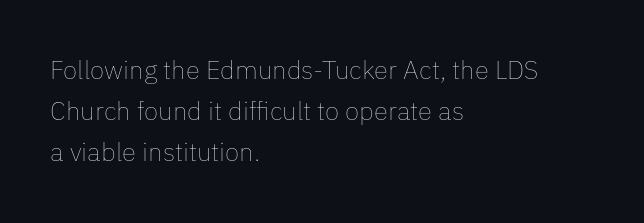
The image shows 26 px text type, upright; set left-aligned, normal line spacing (1.58x), normal letter spacing, not underlined.
